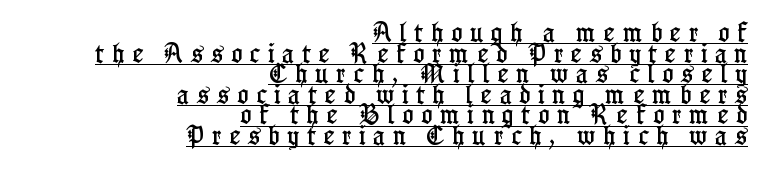
The image shows 21 px text type, upright; set right-aligned, tight line spacing (0.98x), unusually wide letter spacing (+0.37 em), underlined.
